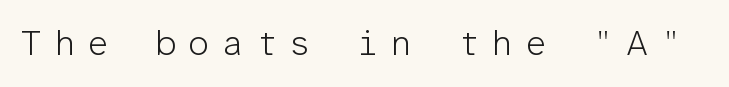
{"serif": "no", "italic": "no", "bold": "no", "weight": "light", "width": "normal", "stroke_contrast": "low", "x_height": "medium", "monospaced": "yes", "underline": "no", "letter_spacing": "wide", "letter_spacing_em": 0.33, "glyph_px": 35}
